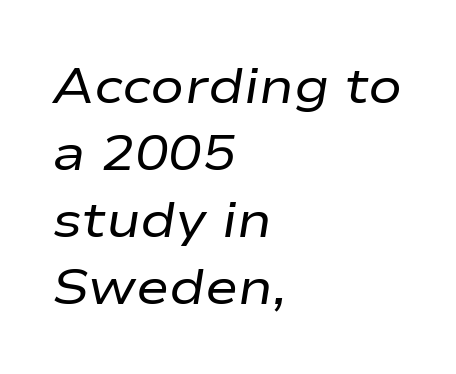
{"italic": "yes", "lean": "right", "slant_degrees": 9, "bold": "no", "weight": "regular", "width": "wide", "stroke_contrast": "low", "x_height": "medium", "monospaced": "no", "underline": "no", "align": "left", "line_spacing": "normal", "line_spacing_ratio": 1.34, "letter_spacing": "normal", "letter_spacing_em": 0.0, "glyph_px": 50}
